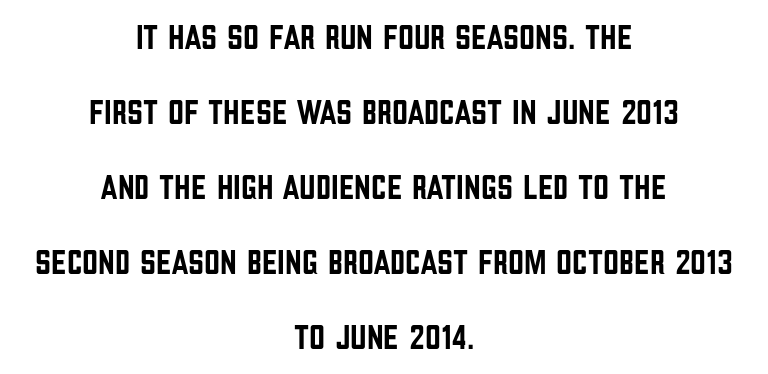
The image shows 35 px condensed sans-serif type, upright; set centered, loose line spacing (2.14x), normal letter spacing, not underlined; low stroke contrast and a large x-height.
